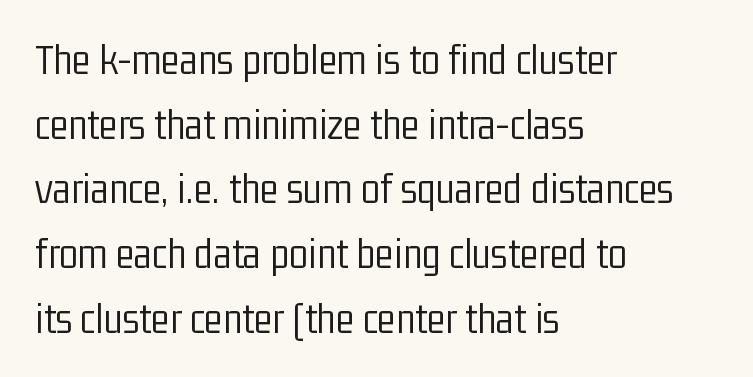
The image shows 44 px light, condensed sans-serif type, upright; set left-aligned, normal line spacing (1.47x), normal letter spacing, not underlined; low stroke contrast and a medium x-height.
